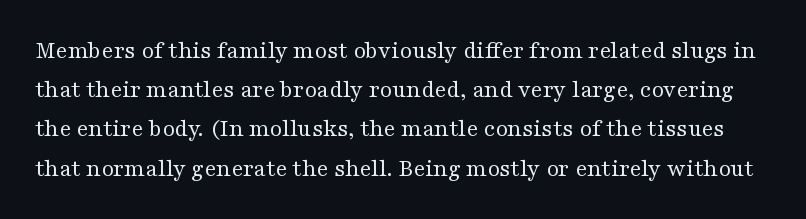
Check the space under the baseline: it is left empty. Characters remain perfectly vertical along every line. Default kerning and tracking; the words read as compact shapes. Stems here are at most as thick as an everyday book face.
